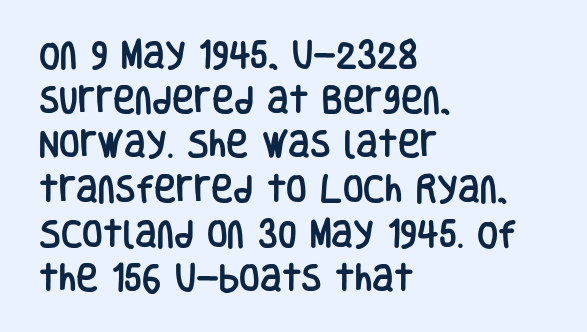
{"serif": "no", "italic": "no", "width": "condensed", "stroke_contrast": "low", "x_height": "large", "monospaced": "no", "underline": "no", "align": "left", "line_spacing": "normal", "line_spacing_ratio": 1.49, "letter_spacing": "normal", "letter_spacing_em": 0.0, "glyph_px": 30}
